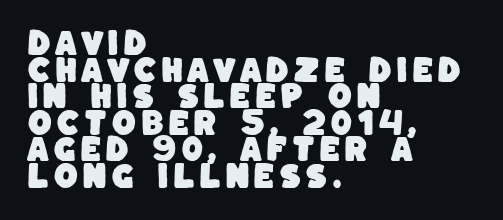
The image shows 28 px sans-serif type; set left-aligned, tight line spacing (0.95x), not underlined; low stroke contrast and a large x-height.
